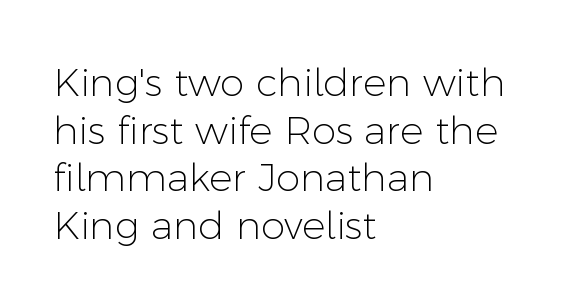
The image shows 39 px light sans-serif type, upright; set left-aligned, line spacing 1.22x, normal letter spacing, not underlined; low stroke contrast and a medium x-height.
